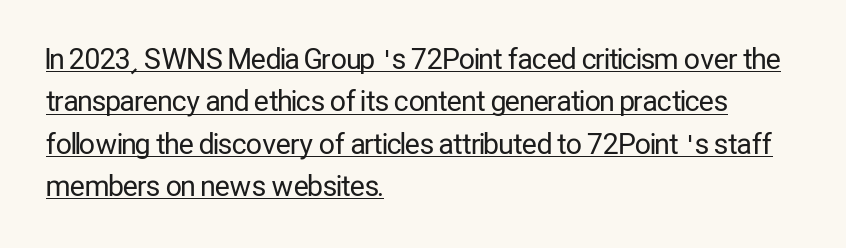
The image shows 28 px regular-weight, condensed sans-serif type, upright; set left-aligned, normal line spacing (1.51x), normal letter spacing, underlined; low stroke contrast and a medium x-height.
